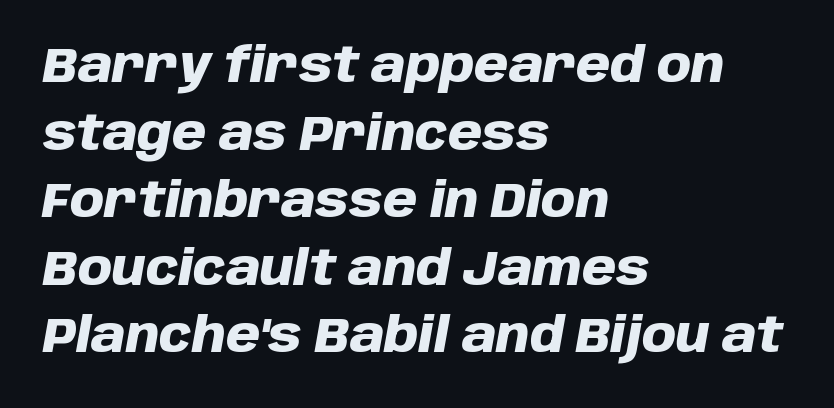
You can tell it's italic because the verticals aren't actually vertical. Left-aligned paragraph, ragged on the right. Horizontal bands of white between lines are of average thickness. A typesetter would call this zero additional tracking. The font is running at its bold setting.
